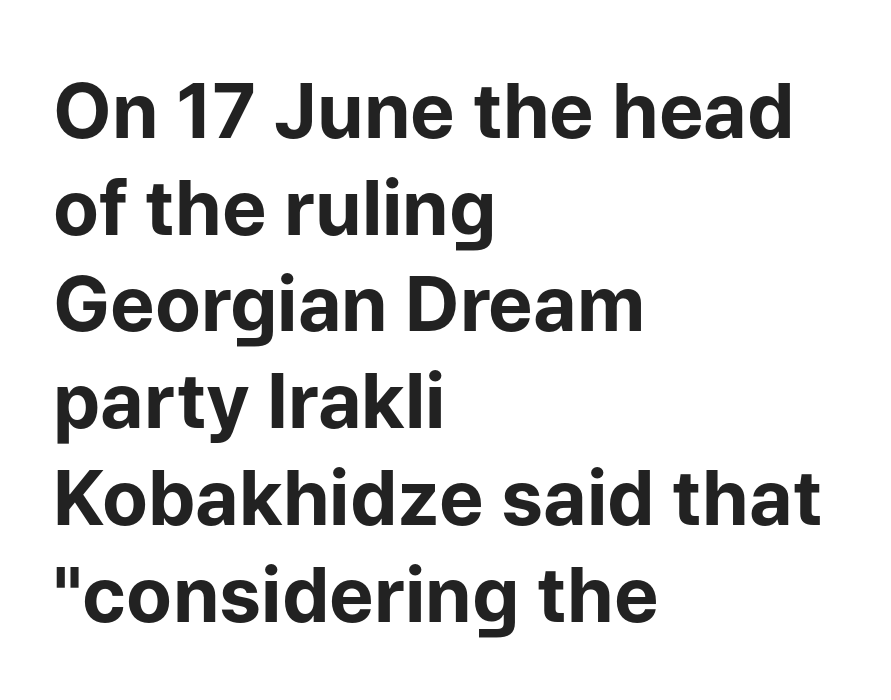
The image shows 75 px bold sans-serif type, upright; set left-aligned, normal line spacing (1.29x), normal letter spacing, not underlined; low stroke contrast and a medium x-height.
